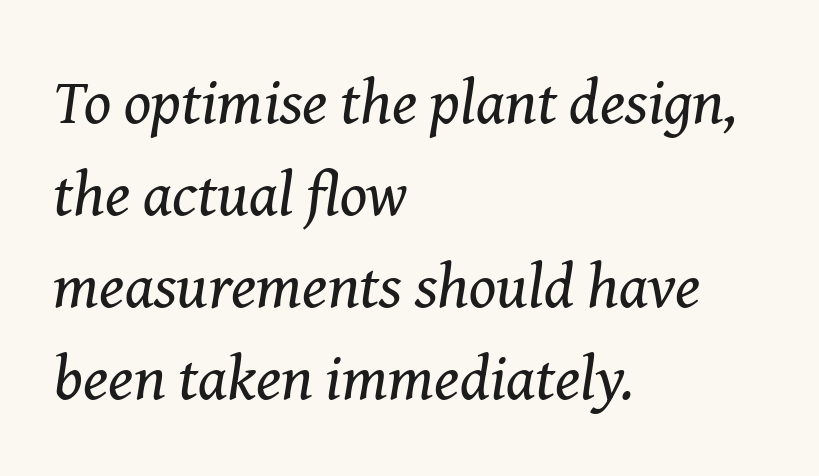
The foot of each line stays bare and open. No extra tracking has been applied to these lines. Observe the serifs anchoring each vertical stroke in this sample. This block has exactly the height ordinary leading produces. In CSS terms this would be text-align: left. This is not heavy type; no bold has been used.
